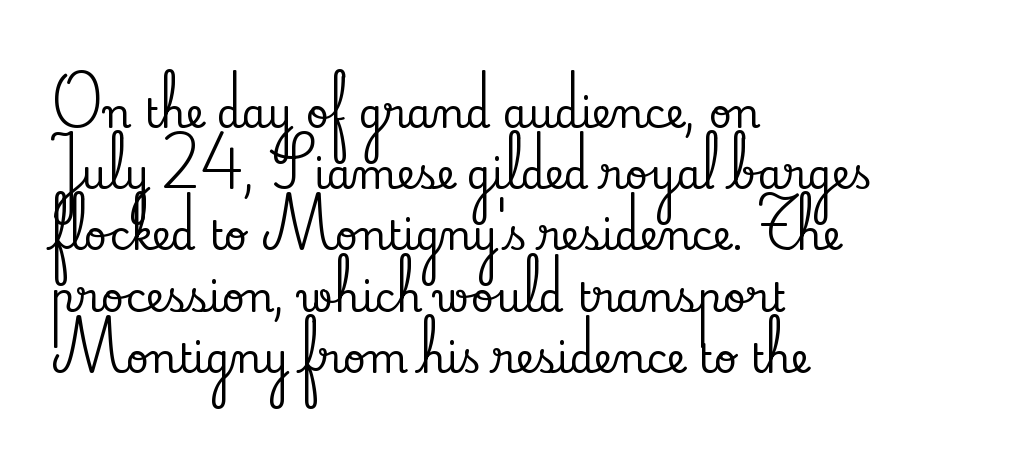
{"serif": "yes", "italic": "no", "width": "normal", "stroke_contrast": "low", "x_height": "small", "monospaced": "no", "underline": "no", "align": "left", "line_spacing": "normal", "line_spacing_ratio": 1.53, "letter_spacing": "normal", "letter_spacing_em": 0.0, "glyph_px": 40}
